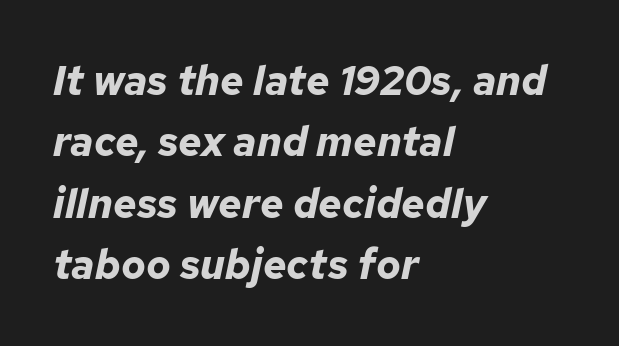
{"italic": "yes", "lean": "right", "slant_degrees": 12, "bold": "yes", "weight": "bold", "width": "normal", "stroke_contrast": "low", "x_height": "medium", "monospaced": "no", "underline": "no", "align": "left", "line_spacing": "normal", "line_spacing_ratio": 1.5, "letter_spacing": "normal", "letter_spacing_em": 0.0, "glyph_px": 41}
